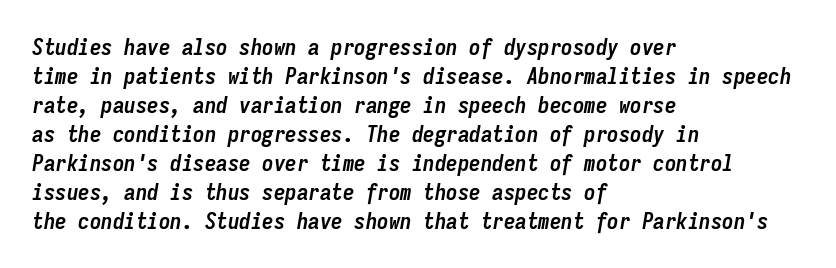
Heavy, bold letterforms. Whoever set this chose a conventional vertical rhythm. All the whitespace from short lines collects on the right. The glyphs look as if they've been sheared to an angle. Each word holds together tightly as a unit, with standard inter-letter gaps.
